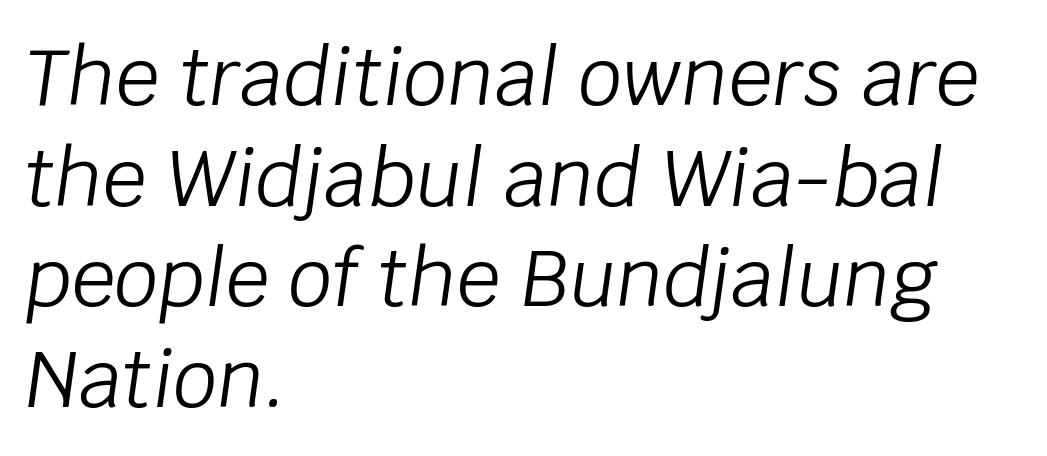
Q: Is the text bold? A: No.
Q: Is the text italic (slanted)? A: Yes, it leans right by about 8 degrees.
Q: Is the text underlined? A: No.
Q: How is the paragraph aligned? A: Left-aligned.
Q: Is the spacing between letters normal or unusually wide? A: Normal.
Q: Is the spacing between lines tight, normal or loose? A: Normal.
Q: Width (condensed, normal, or wide)? A: Normal.
Q: Stroke contrast? A: Low.
Q: x-height? A: Large.
Q: Monospaced? A: No.
